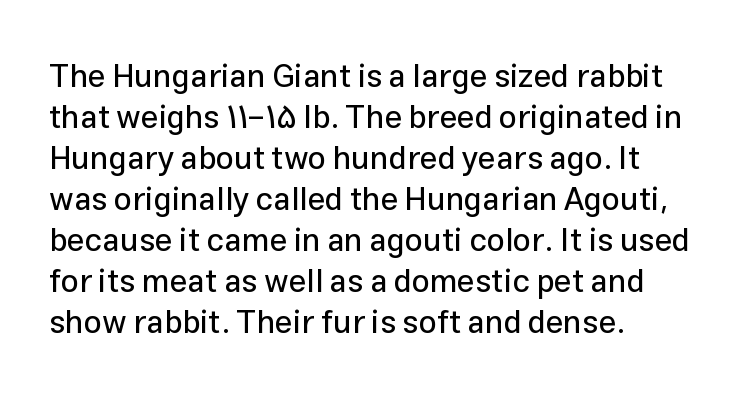
Q: Is the text italic (slanted)? A: No, it is upright.
Q: Is the typeface a serif or a sans-serif typeface? A: Sans-serif.
Q: Is the text underlined? A: No.
Q: How is the paragraph aligned? A: Left-aligned.
Q: Is the spacing between letters normal or unusually wide? A: Normal.
Q: Is the spacing between lines tight, normal or loose? A: Normal.
Q: Width (condensed, normal, or wide)? A: Normal.
Q: Stroke contrast? A: Low.
Q: x-height? A: Medium.
Q: Monospaced? A: No.
